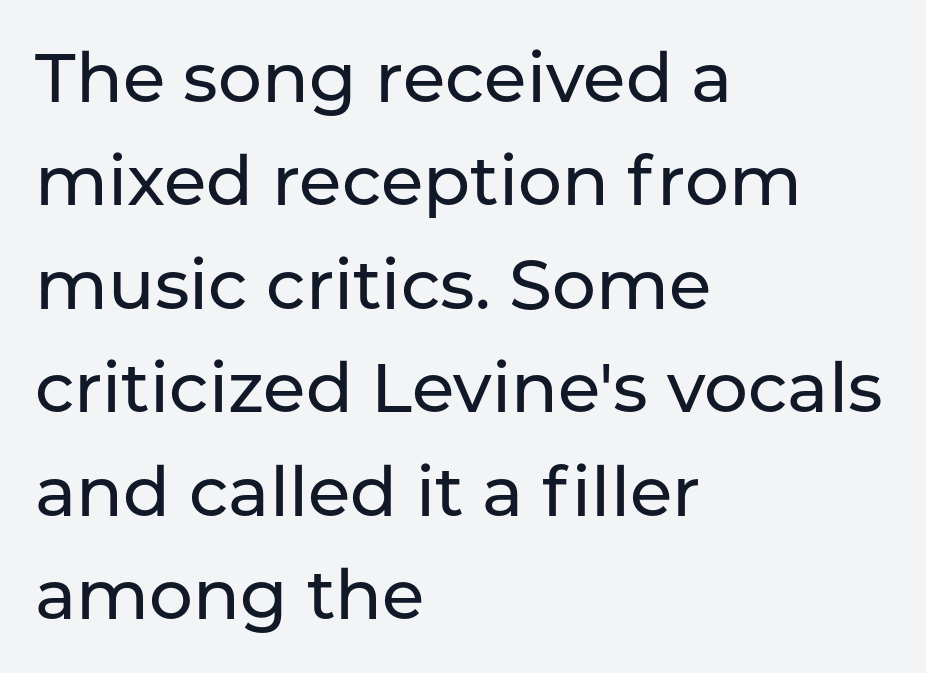
Q: Is the text italic (slanted)? A: No, it is upright.
Q: Is the typeface a serif or a sans-serif typeface? A: Sans-serif.
Q: Is the text underlined? A: No.
Q: How is the paragraph aligned? A: Left-aligned.
Q: Is the spacing between letters normal or unusually wide? A: Normal.
Q: Is the spacing between lines tight, normal or loose? A: Normal.
Q: Width (condensed, normal, or wide)? A: Normal.
Q: Stroke contrast? A: Low.
Q: x-height? A: Medium.
Q: Monospaced? A: No.
